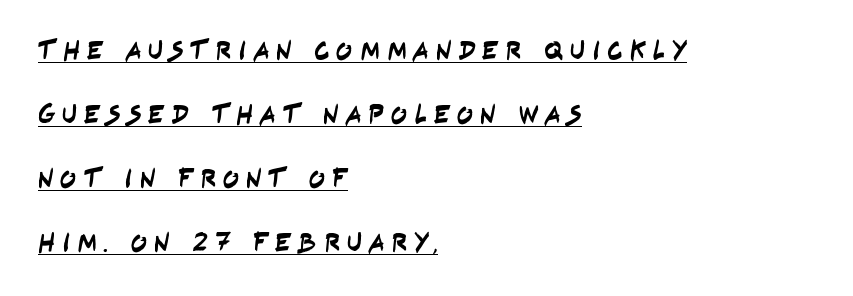
{"underline": "yes", "align": "left", "line_spacing": "loose", "line_spacing_ratio": 2.37, "letter_spacing": "wide", "letter_spacing_em": 0.25, "glyph_px": 27}
